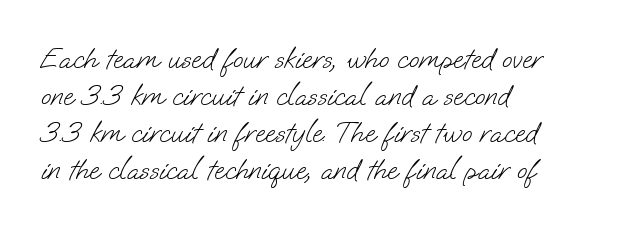
Characters follow at the spacing the type designer built in. Is this a heavy cut? Hardly; it is regular or lighter. The passage shown is typed in a proportional face where columns would drift. Each letter's strokes conclude bluntly, with no projecting serifs. Does the copy run flush right? No — it runs flush left. Decoration check: the copy has no underline.
